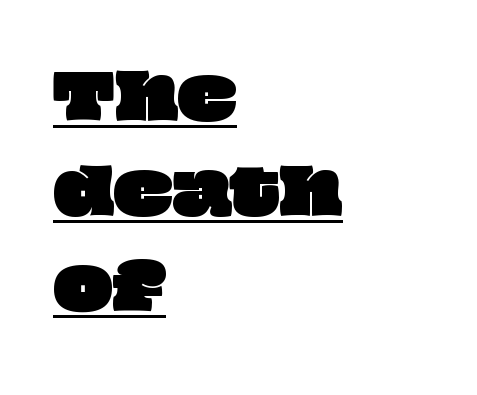
The image shows 62 px wide type; set left-aligned, normal line spacing (1.53x), normal letter spacing, underlined; low stroke contrast and a large x-height.
